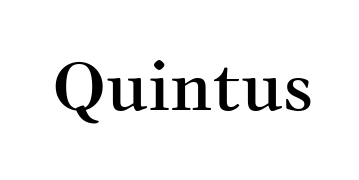
Are there feet on the stems? There are — it's a serif. The letterforms sit shoulder to shoulder at normal distance. Every stem runs plumb, perpendicular to the baseline. You could not count columns in this text — the font is proportionally spaced. Glance below the letters and you will spot only blank space.
